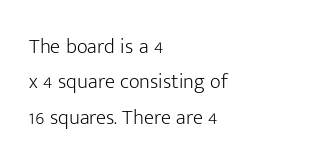
{"italic": "no", "bold": "no", "underline": "no", "align": "left", "line_spacing": "normal", "line_spacing_ratio": 1.68, "letter_spacing": "normal", "letter_spacing_em": 0.0, "glyph_px": 21}
